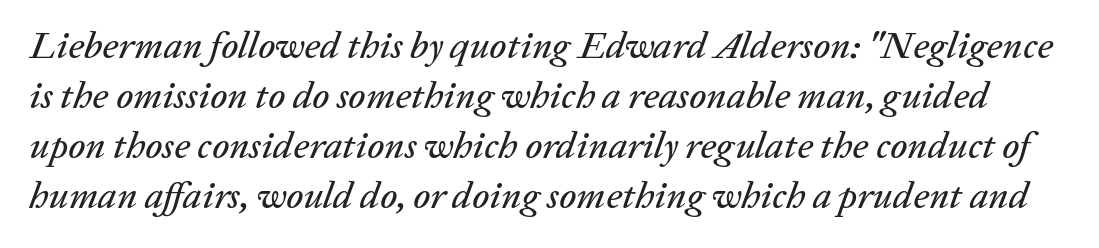
Each row of text sits above clean, open space. Tracking here is standard; glyphs follow each other at the usual distance. Style check: oblique. Proportional: the letters do not fall into vertical columns.
